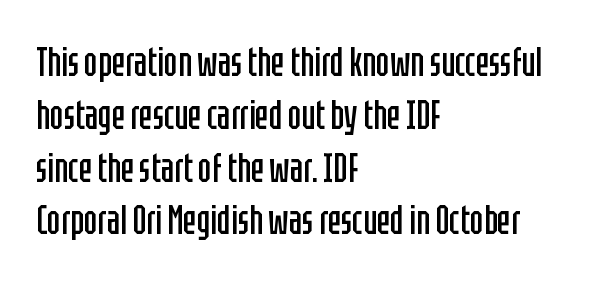
The typesetter chose a ragged-right arrangement here. Nope, not italic — everything's standing straight. Nope, no serifs anywhere on these letters. Character widths vary here, with narrow letters taking less room than wide ones. Glyph-to-glyph distance matches everyday printed text. Whoever set this chose a conventional vertical rhythm.
